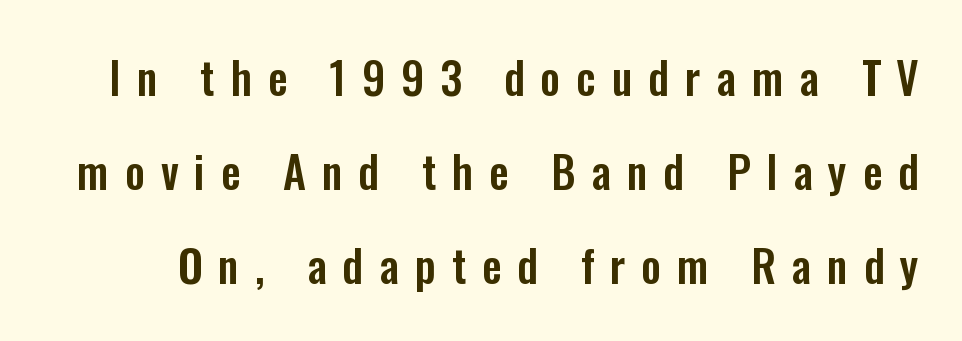
{"serif": "no", "italic": "no", "width": "condensed", "stroke_contrast": "low", "x_height": "medium", "monospaced": "no", "underline": "no", "line_spacing": "loose", "line_spacing_ratio": 2.14, "letter_spacing": "wide", "letter_spacing_em": 0.36, "glyph_px": 44}
